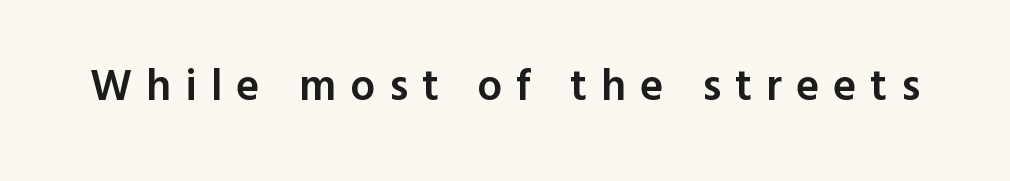
This is sans-serif lettering, the kind often seen on screens and signage. Glyph-to-glyph distance is far greater than everyday printed text. This sample has the flowing, uneven cadence of proportional lettering. The typesetting leans somewhat heavy: a semibold. The baseline area is clear.
